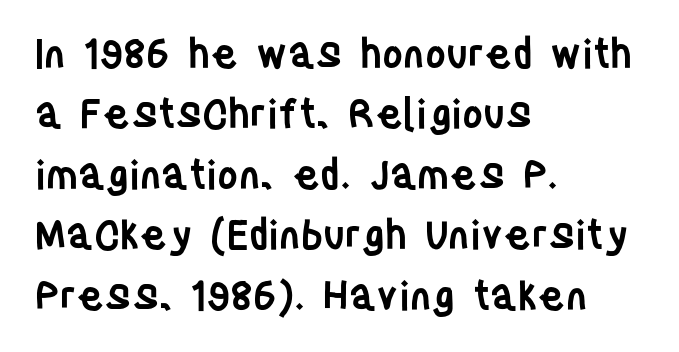
The image shows 40 px semibold, condensed sans-serif type, upright; set left-aligned, normal line spacing (1.51x), normal letter spacing, not underlined; low stroke contrast and a large x-height.
